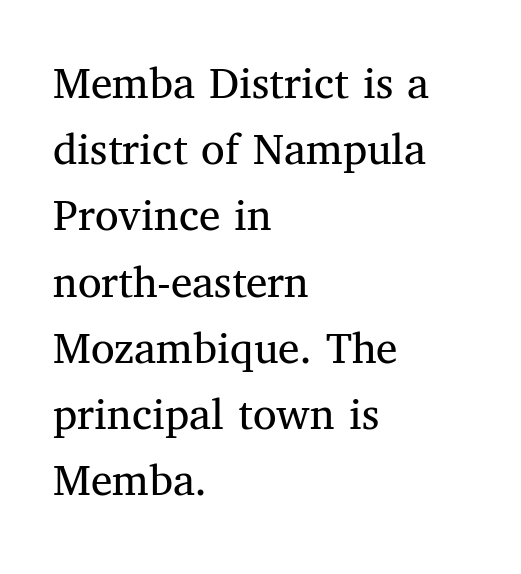
The image shows 48 px regular-weight serif type, upright; set left-aligned, normal line spacing (1.38x), normal letter spacing, not underlined; medium stroke contrast and a medium x-height.
